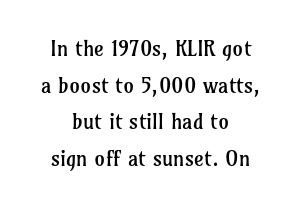
The image shows 21 px text type, upright; set centered, line spacing 1.75x, normal letter spacing, not underlined.
